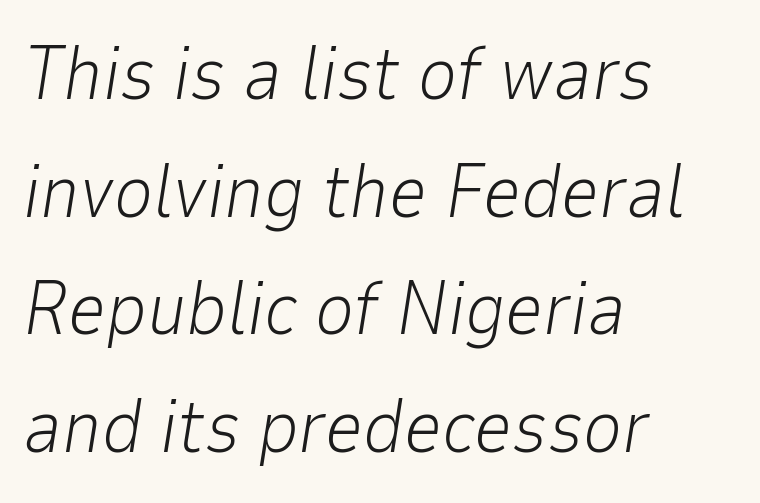
The image shows 75 px light type, italic (leaning right); set left-aligned, normal line spacing (1.57x), normal letter spacing, not underlined; low stroke contrast and a medium x-height.
